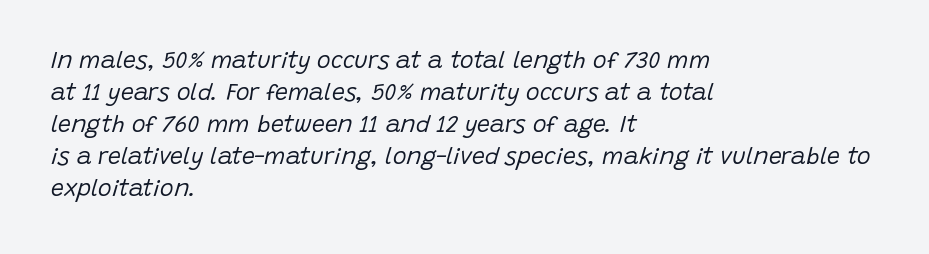
Q: Is the text bold? A: No.
Q: Is the text italic (slanted)? A: Yes, it leans right by about 15 degrees.
Q: Is the text underlined? A: No.
Q: How is the paragraph aligned? A: Left-aligned.
Q: Is the spacing between letters normal or unusually wide? A: Normal.
Q: Is the spacing between lines tight, normal or loose? A: Normal.
